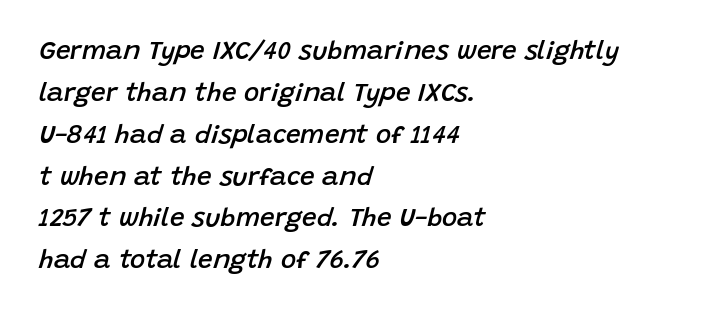
Q: Is the text bold? A: Semi-bold.
Q: Is the text italic (slanted)? A: Yes, it leans right by about 15 degrees.
Q: Is the text underlined? A: No.
Q: How is the paragraph aligned? A: Left-aligned.
Q: Is the spacing between letters normal or unusually wide? A: Normal.
Q: Is the spacing between lines tight, normal or loose? A: Normal.
